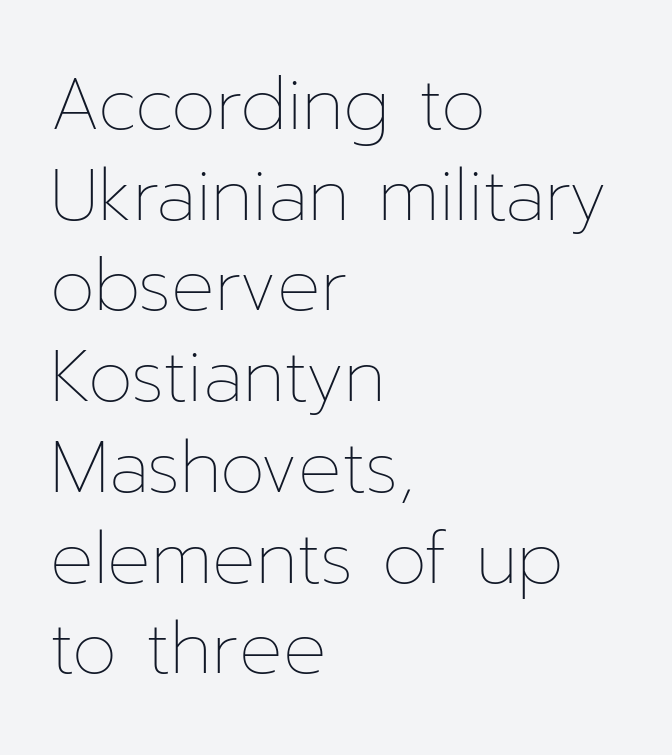
{"italic": "no", "bold": "no", "weight": "thin", "width": "normal", "stroke_contrast": "low", "x_height": "medium", "monospaced": "no", "underline": "no", "align": "left", "line_spacing": "normal", "line_spacing_ratio": 1.26, "letter_spacing": "normal", "letter_spacing_em": 0.0, "glyph_px": 72}
